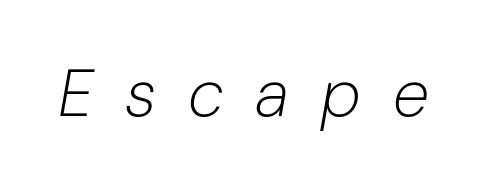
Q: Is the text bold? A: No.
Q: Is the text italic (slanted)? A: Yes, it leans right by about 10 degrees.
Q: Is the text underlined? A: No.
Q: Is the spacing between letters normal or unusually wide? A: Unusually wide.
Q: Width (condensed, normal, or wide)? A: Normal.
Q: Stroke contrast? A: Low.
Q: x-height? A: Medium.
Q: Monospaced? A: No.
